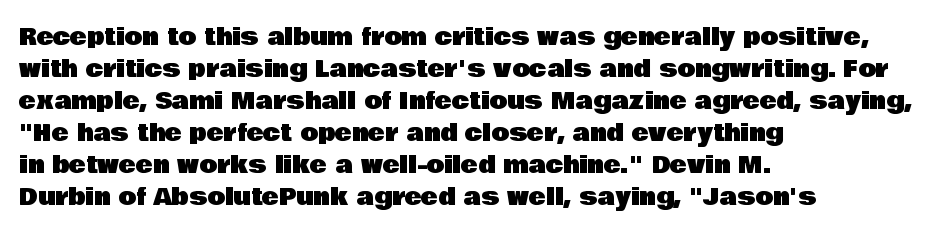
Q: Is the text italic (slanted)? A: No, it is upright.
Q: Is the text underlined? A: No.
Q: How is the paragraph aligned? A: Left-aligned.
Q: Is the spacing between letters normal or unusually wide? A: Normal.
Q: Is the spacing between lines tight, normal or loose? A: Normal.
